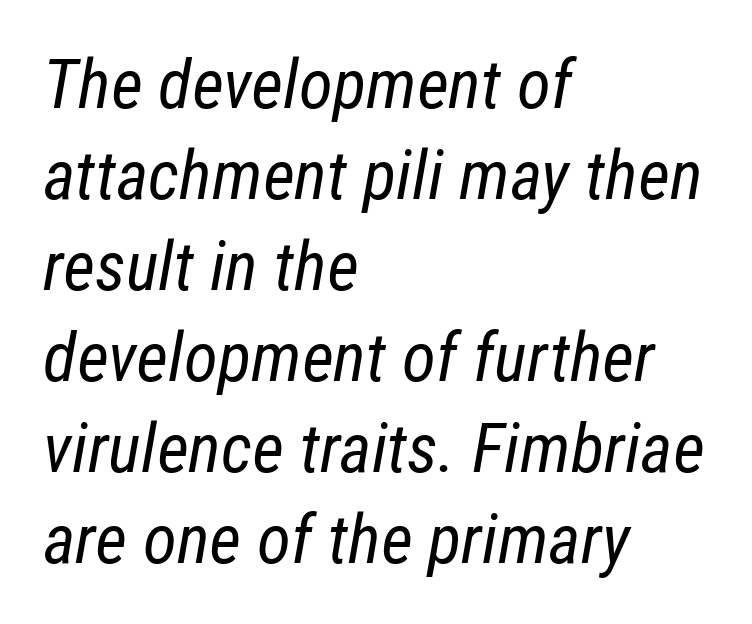
Q: Is the text bold? A: No.
Q: Is the text italic (slanted)? A: Yes, it leans right by about 12 degrees.
Q: Is the text underlined? A: No.
Q: How is the paragraph aligned? A: Left-aligned.
Q: Is the spacing between letters normal or unusually wide? A: Normal.
Q: Is the spacing between lines tight, normal or loose? A: Normal.
Q: Width (condensed, normal, or wide)? A: Condensed.
Q: Stroke contrast? A: Low.
Q: x-height? A: Medium.
Q: Monospaced? A: No.
